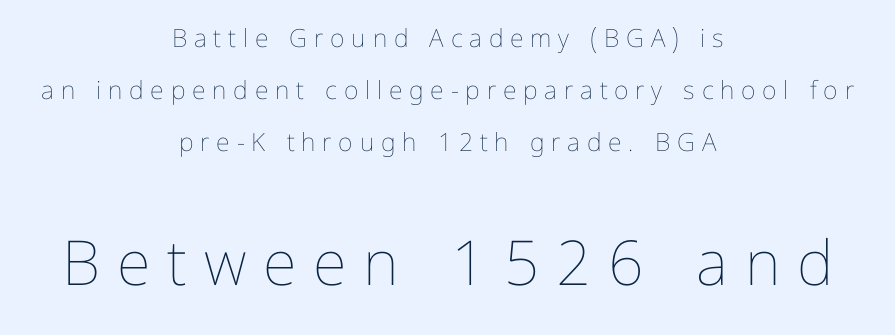
This sample has the flowing, uneven cadence of proportional lettering. The letters stand upright; this is a roman face. Compared with typical paragraphs, the rows here are farther apart. The passage is arranged like a title page — every line centered. Anything drawn beneath the words? Only blank space. Spacing between characters has been opened up far beyond the box default.
